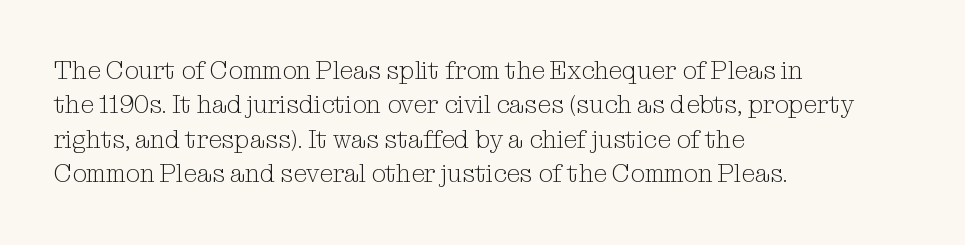
The image shows 25 px text type, upright; set left-aligned, normal line spacing (1.38x), normal letter spacing, not underlined.
